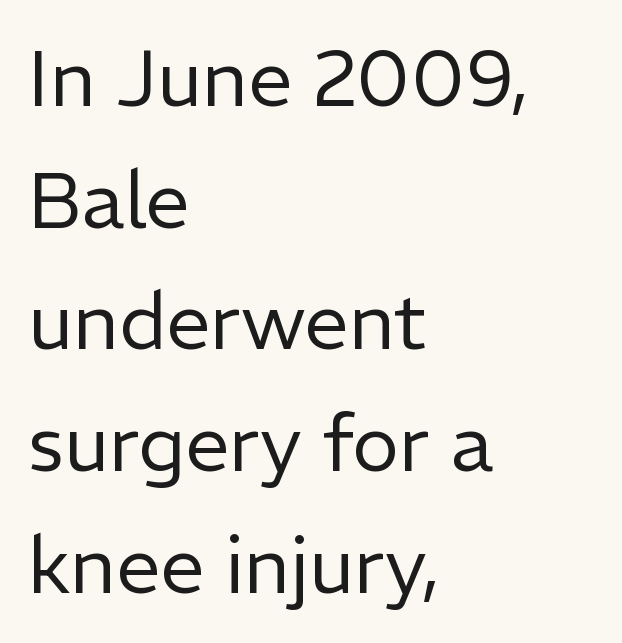
{"serif": "no", "italic": "no", "bold": "no", "weight": "regular", "width": "normal", "stroke_contrast": "low", "x_height": "medium", "monospaced": "no", "underline": "no", "align": "left", "line_spacing": "normal", "line_spacing_ratio": 1.54, "letter_spacing": "normal", "letter_spacing_em": 0.0, "glyph_px": 79}
